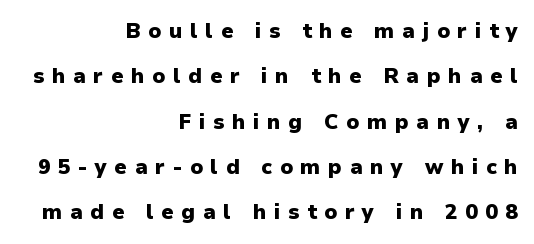
The image shows 21 px bold type, upright; set right-aligned, loose line spacing (2.16x), unusually wide letter spacing (+0.36 em), not underlined.
